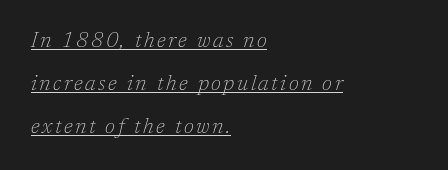
Q: Is the text bold? A: No.
Q: Is the text italic (slanted)? A: Yes, it leans right by about 17 degrees.
Q: Is the text underlined? A: Yes.
Q: How is the paragraph aligned? A: Left-aligned.
Q: Is the spacing between lines tight, normal or loose? A: Loose.
